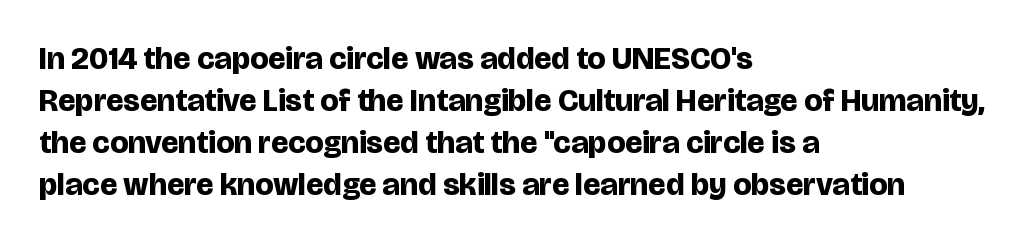
Unmarked baselines from the first word to the last. Each letter keeps its own natural width here, so spacing adapts to shape. This rendering uses left alignment, leaving the right contour irregular. Students, this is bold: see how much ink each stroke carries. Examine the stroke ends and you'll find no serifs.
